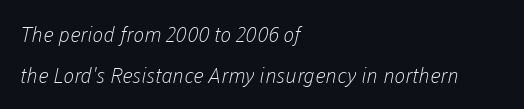
Q: Is the text bold? A: No.
Q: Is the text underlined? A: No.
Q: How is the paragraph aligned? A: Left-aligned.
Q: Is the spacing between letters normal or unusually wide? A: Normal.
Q: Is the spacing between lines tight, normal or loose? A: Loose.
